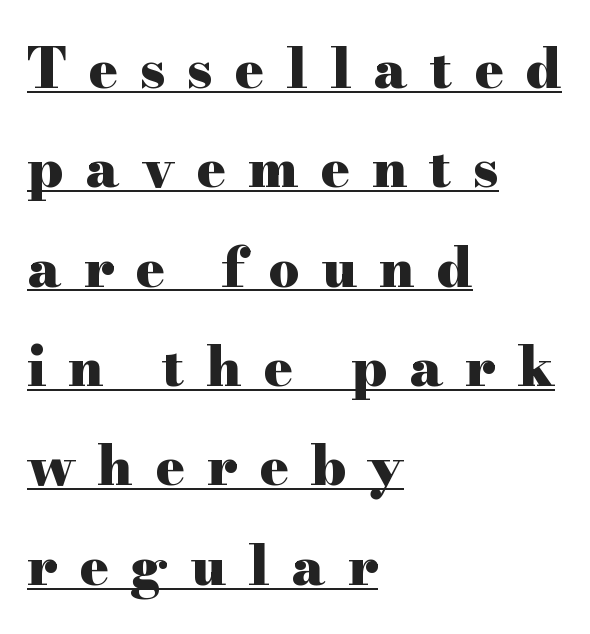
Loose tracking; the words dissolve into strings of separated letters. The lettering holds an erect, upright posture throughout. On the weight axis this lands at bold, roughly 700. The type family on display is of the serif kind. Think of a printed novel: that variable character pitch is what you see here. Decoration check: the copy is underlined.
